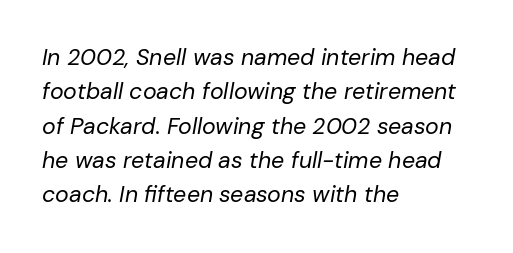
The image shows 23 px text type, italic (leaning right); set left-aligned, normal line spacing (1.49x), normal letter spacing, not underlined.
